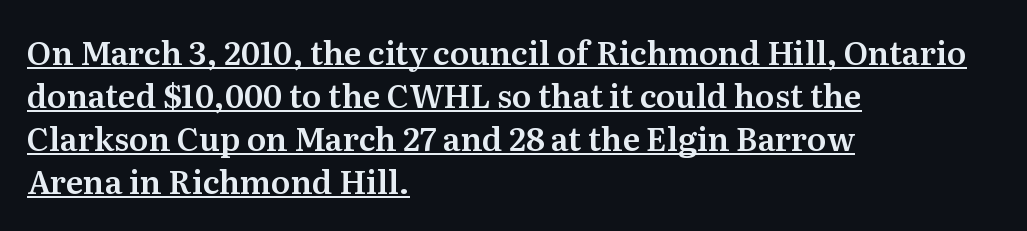
The image shows 32 px serif type, upright; set left-aligned, normal line spacing (1.34x), normal letter spacing, underlined; medium stroke contrast and a medium x-height.
